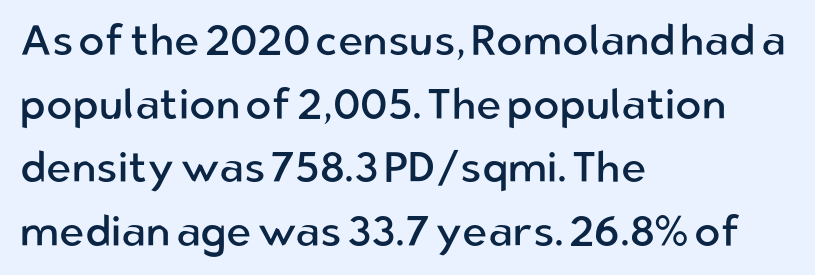
Typographically, this falls in the sans-serif category. This block has exactly the height ordinary leading produces. Posture: straight, roman, zero tilt. Visually the block forms a straight wall on the left and a jagged coastline on the right. Counters stay open thanks to moderate or lighter strokes.
